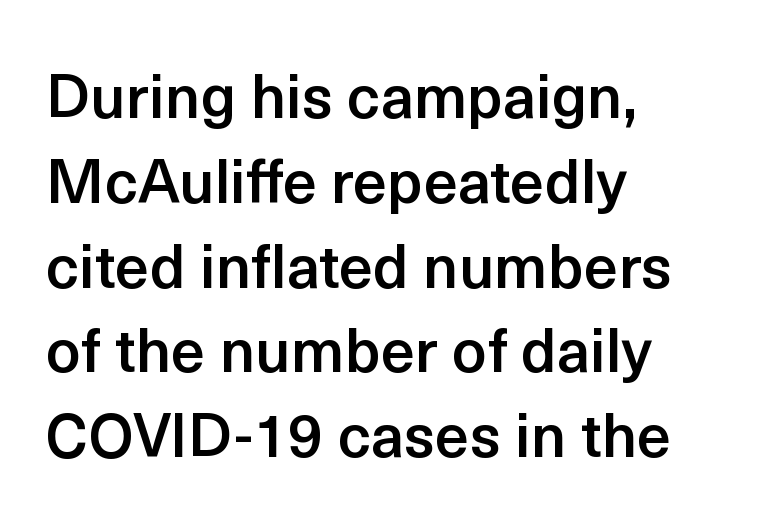
{"serif": "no", "italic": "no", "bold": "semi", "weight": "semibold", "width": "normal", "x_height": "medium", "monospaced": "no", "underline": "no", "align": "left", "line_spacing": "normal", "line_spacing_ratio": 1.39, "letter_spacing": "normal", "letter_spacing_em": 0.0, "glyph_px": 61}
